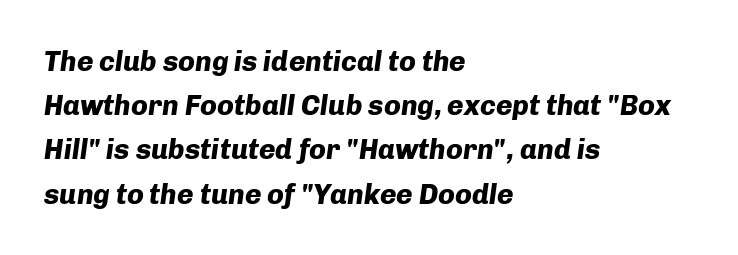
The image shows 28 px heavy type, italic (leaning right); set left-aligned, normal line spacing (1.58x), normal letter spacing, not underlined; low stroke contrast and a medium x-height.
